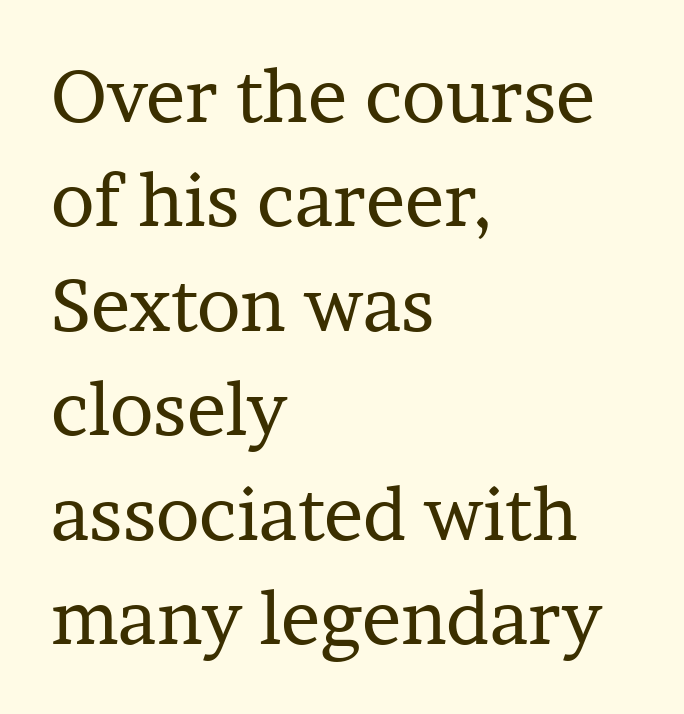
Q: Is the text bold? A: No.
Q: Is the text italic (slanted)? A: No, it is upright.
Q: Is the typeface a serif or a sans-serif typeface? A: Serif.
Q: Is the text underlined? A: No.
Q: How is the paragraph aligned? A: Left-aligned.
Q: Is the spacing between letters normal or unusually wide? A: Normal.
Q: Is the spacing between lines tight, normal or loose? A: Normal.
Q: Width (condensed, normal, or wide)? A: Normal.
Q: Stroke contrast? A: Low.
Q: x-height? A: Medium.
Q: Monospaced? A: No.
